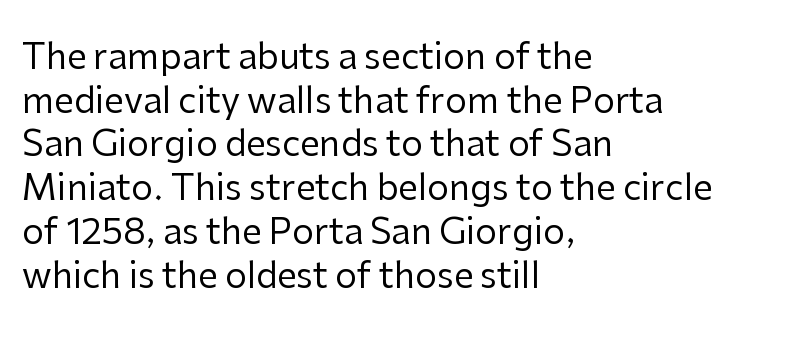
Caption: face not bold, strokes unweighted. This sample has the flowing, uneven cadence of proportional lettering. Serifs: no, the terminals of the letterforms are clean. Nobody drew a line under any word here.
